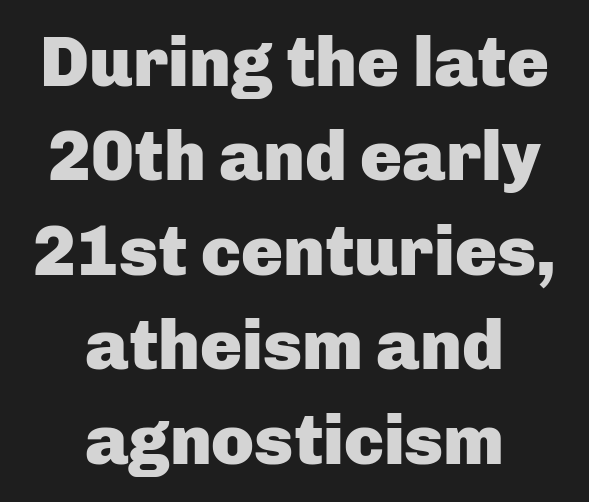
{"serif": "no", "italic": "no", "bold": "yes", "weight": "heavy", "width": "normal", "stroke_contrast": "low", "x_height": "medium", "monospaced": "no", "underline": "no", "align": "center", "line_spacing": "normal", "line_spacing_ratio": 1.35, "letter_spacing": "normal", "letter_spacing_em": 0.0, "glyph_px": 70}
